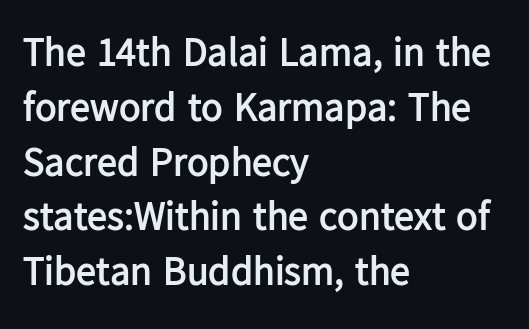
Q: Is the text bold? A: Yes.
Q: Is the text italic (slanted)? A: No, it is upright.
Q: Is the typeface a serif or a sans-serif typeface? A: Sans-serif.
Q: Is the text underlined? A: No.
Q: How is the paragraph aligned? A: Left-aligned.
Q: Is the spacing between letters normal or unusually wide? A: Normal.
Q: Is the spacing between lines tight, normal or loose? A: Normal.
Q: Width (condensed, normal, or wide)? A: Normal.
Q: Stroke contrast? A: Low.
Q: x-height? A: Medium.
Q: Monospaced? A: No.
